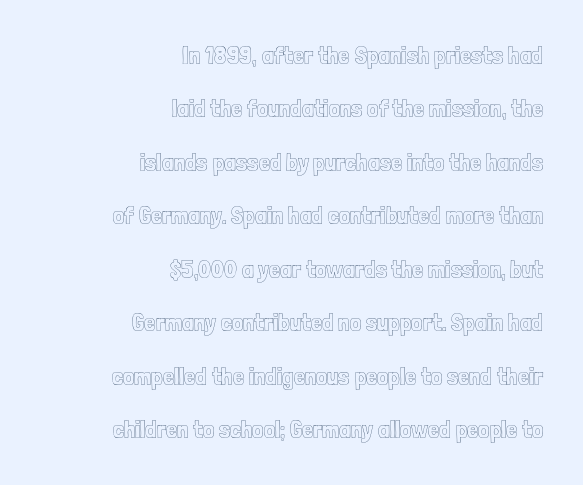
The image shows 25 px text type, upright; set right-aligned, loose line spacing (2.14x), normal letter spacing, not underlined.
